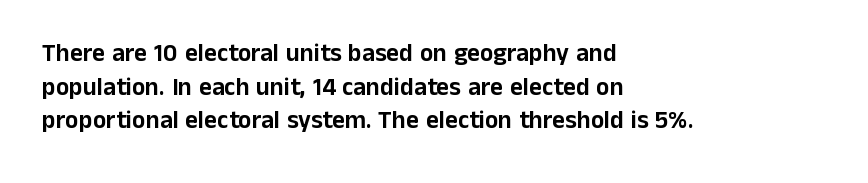
Caption: multi-line text, flush left, ragged right. The font's upright variant was chosen for this text. What stands out about the letter spacing? Nothing — it is the standard amount. Has an underline been added? It has not. This block has exactly the height ordinary leading produces.
